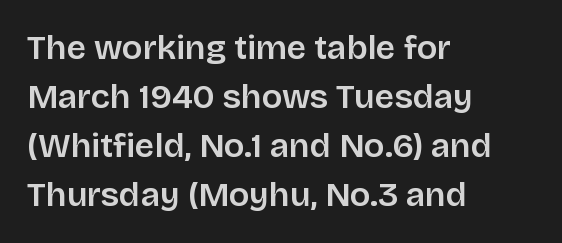
The image shows 34 px sans-serif type, upright; set left-aligned, normal line spacing (1.44x), normal letter spacing, not underlined; low stroke contrast and a large x-height.
